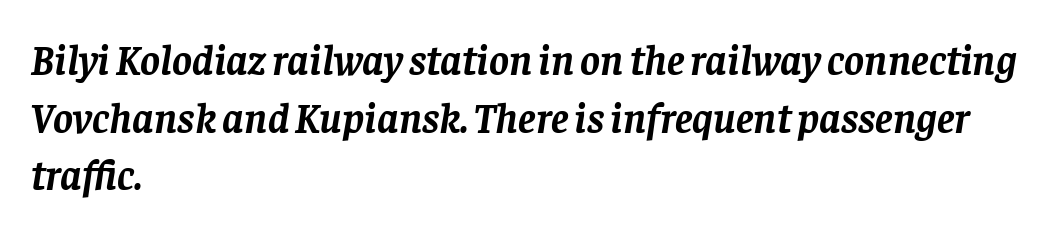
The image shows 42 px semibold serif type, italic (leaning right); set left-aligned, normal line spacing (1.37x), normal letter spacing, not underlined; low stroke contrast and a large x-height.
